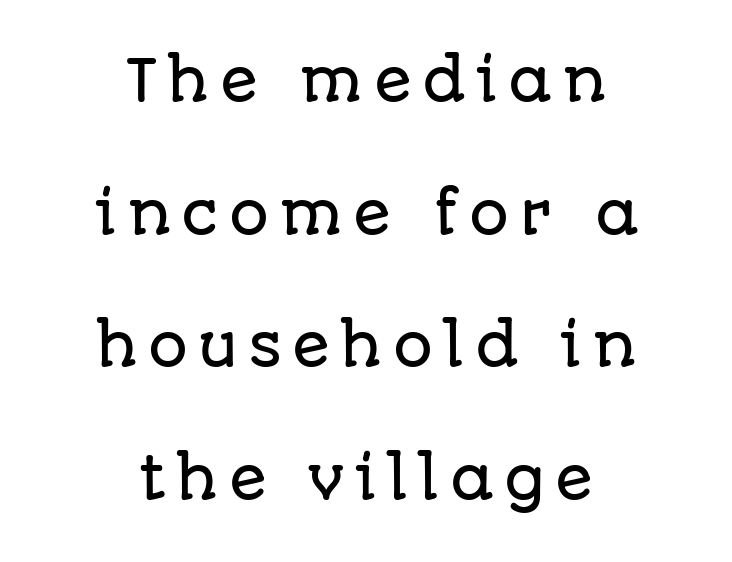
{"serif": "no", "italic": "no", "width": "normal", "stroke_contrast": "low", "x_height": "large", "monospaced": "no", "underline": "no", "align": "center", "line_spacing": "loose", "line_spacing_ratio": 2.37, "glyph_px": 56}
